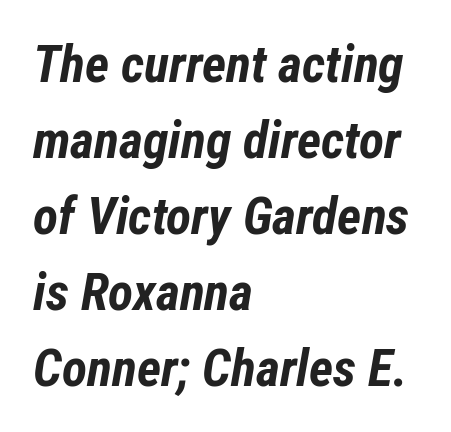
The image shows 52 px bold, condensed type, italic (leaning right); set left-aligned, normal line spacing (1.46x), normal letter spacing, not underlined; low stroke contrast and a medium x-height.
